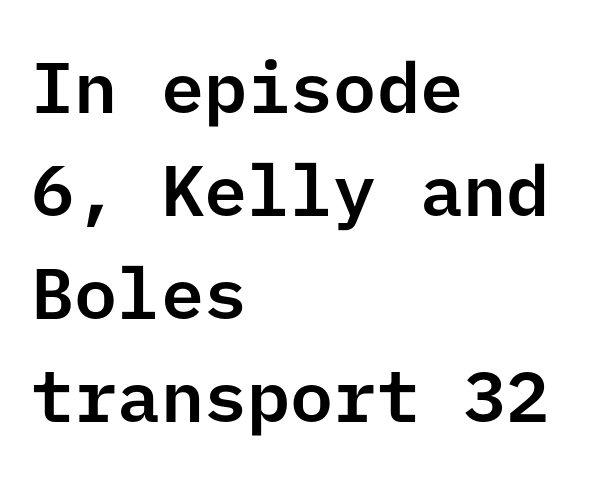
{"serif": "no", "italic": "no", "width": "normal", "stroke_contrast": "low", "x_height": "medium", "underline": "no", "align": "left", "line_spacing": "normal", "line_spacing_ratio": 1.43, "letter_spacing": "normal", "letter_spacing_em": 0.0, "glyph_px": 72}
